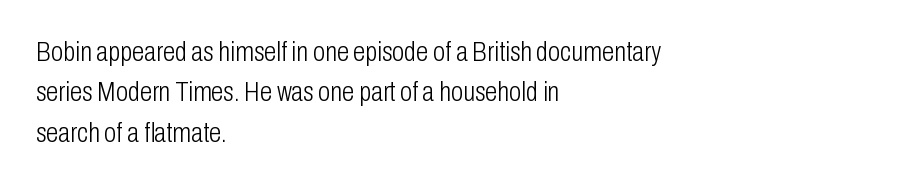
Q: Is the text bold? A: No.
Q: Is the text italic (slanted)? A: No, it is upright.
Q: Is the typeface a serif or a sans-serif typeface? A: Sans-serif.
Q: Is the text underlined? A: No.
Q: How is the paragraph aligned? A: Left-aligned.
Q: Is the spacing between letters normal or unusually wide? A: Normal.
Q: Is the spacing between lines tight, normal or loose? A: Normal.
Q: Width (condensed, normal, or wide)? A: Condensed.
Q: Stroke contrast? A: Low.
Q: x-height? A: Medium.
Q: Monospaced? A: No.
